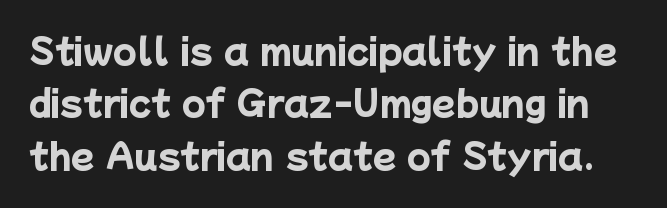
Q: Is the text bold? A: Yes.
Q: Is the typeface a serif or a sans-serif typeface? A: Sans-serif.
Q: Is the text underlined? A: No.
Q: Is the spacing between letters normal or unusually wide? A: Normal.
Q: Is the spacing between lines tight, normal or loose? A: Normal.
Q: Width (condensed, normal, or wide)? A: Normal.
Q: Stroke contrast? A: Low.
Q: x-height? A: Medium.
Q: Monospaced? A: No.
